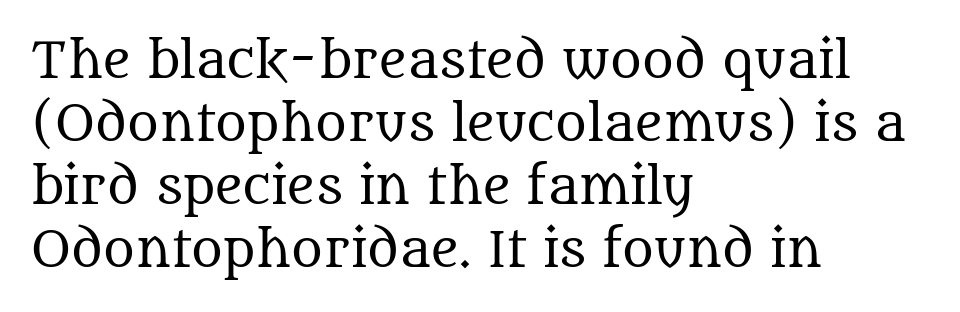
Examine the stroke ends and you'll spot serifs. A light-to-regular cut is what we see here. A classic flush-left, rag-right setting is used for this passage. Beneath every word, the page is bare. Tracking value appears to be zero — textbook default spacing. Each letter keeps its own natural width here, so spacing adapts to shape.
